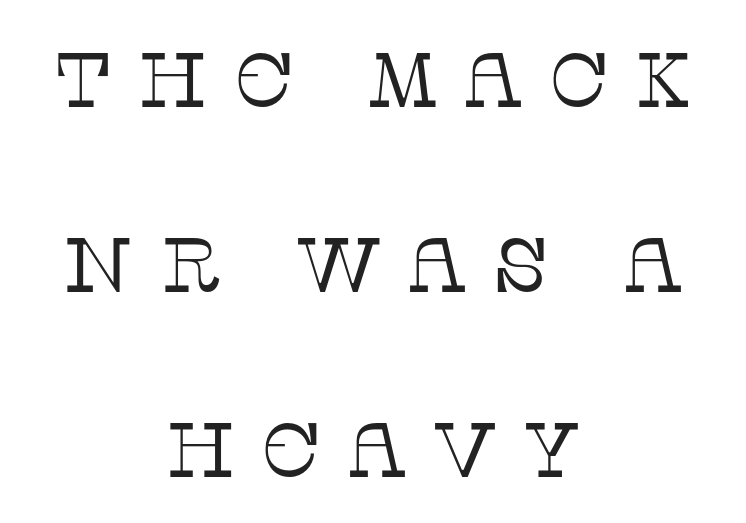
No italicization has been applied; the sample stays upright. This rendering features lettering with no underline. Glyph-to-glyph distance is far greater than everyday printed text. The font sits on the lighter half of the weight spectrum, regular included. Quick note: interline space is abundant. Typeset on center — no edge is straight.
